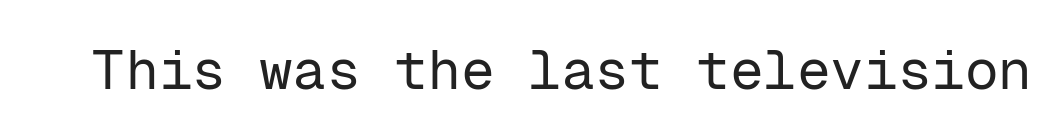
{"serif": "no", "italic": "no", "bold": "no", "weight": "regular", "width": "normal", "stroke_contrast": "low", "x_height": "medium", "monospaced": "yes", "underline": "no", "letter_spacing": "normal", "letter_spacing_em": 0.0, "glyph_px": 56}
